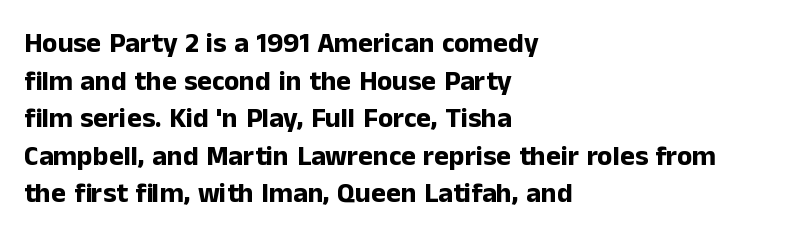
Q: Is the text bold? A: Yes.
Q: Is the text italic (slanted)? A: No, it is upright.
Q: Is the typeface a serif or a sans-serif typeface? A: Sans-serif.
Q: Is the text underlined? A: No.
Q: How is the paragraph aligned? A: Left-aligned.
Q: Is the spacing between letters normal or unusually wide? A: Normal.
Q: Is the spacing between lines tight, normal or loose? A: Normal.
Q: Width (condensed, normal, or wide)? A: Normal.
Q: Stroke contrast? A: Low.
Q: x-height? A: Medium.
Q: Monospaced? A: No.
